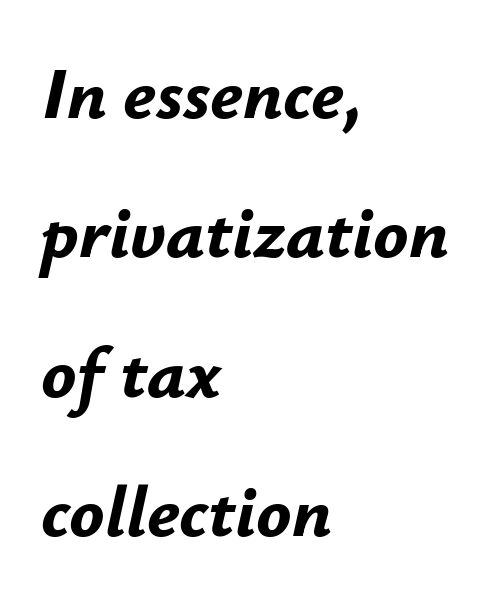
Q: Is the text bold? A: Yes.
Q: Is the text italic (slanted)? A: Yes, it leans right by about 12 degrees.
Q: Is the text underlined? A: No.
Q: How is the paragraph aligned? A: Left-aligned.
Q: Is the spacing between letters normal or unusually wide? A: Normal.
Q: Is the spacing between lines tight, normal or loose? A: Loose.
Q: Width (condensed, normal, or wide)? A: Normal.
Q: Stroke contrast? A: Low.
Q: x-height? A: Small.
Q: Monospaced? A: No.
